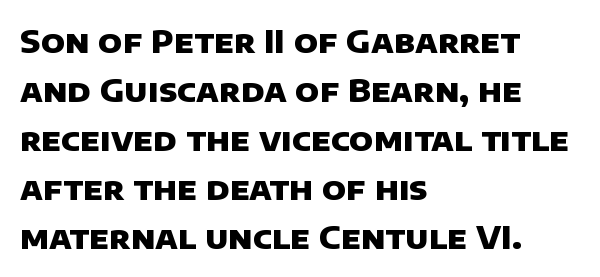
{"serif": "no", "bold": "yes", "weight": "heavy", "width": "normal", "stroke_contrast": "low", "x_height": "large", "monospaced": "no", "underline": "no", "align": "left", "line_spacing": "normal", "line_spacing_ratio": 1.53, "letter_spacing": "normal", "letter_spacing_em": 0.0, "glyph_px": 32}
